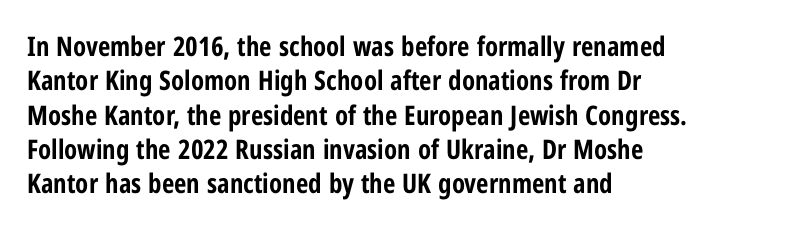
{"italic": "no", "bold": "yes", "underline": "no", "align": "left", "line_spacing": "normal", "line_spacing_ratio": 1.27, "letter_spacing": "normal", "letter_spacing_em": 0.0, "glyph_px": 27}
